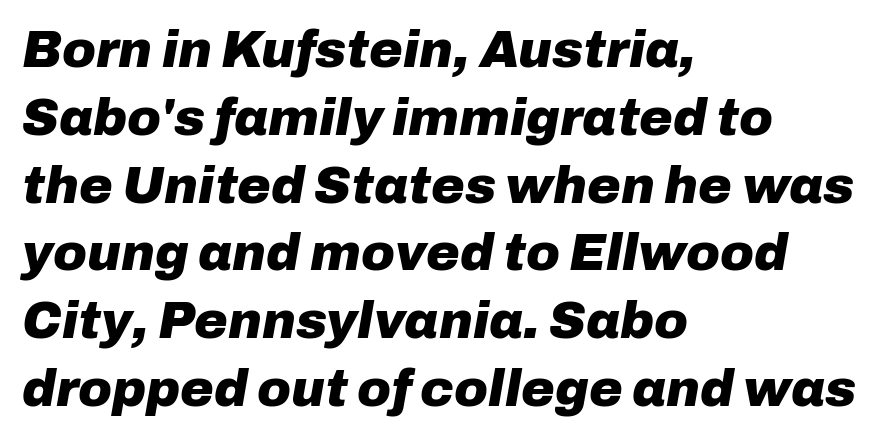
{"italic": "yes", "lean": "right", "slant_degrees": 10, "bold": "yes", "weight": "heavy", "width": "normal", "stroke_contrast": "low", "x_height": "medium", "monospaced": "no", "underline": "no", "align": "left", "line_spacing": "normal", "line_spacing_ratio": 1.33, "letter_spacing": "normal", "letter_spacing_em": 0.0, "glyph_px": 51}
